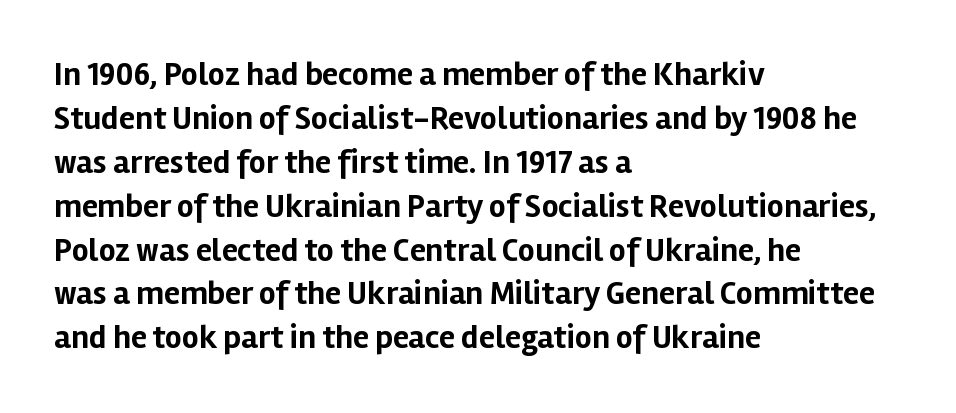
The image shows 33 px bold sans-serif type, upright; set left-aligned, normal line spacing (1.33x), normal letter spacing, not underlined; low stroke contrast and a medium x-height.
